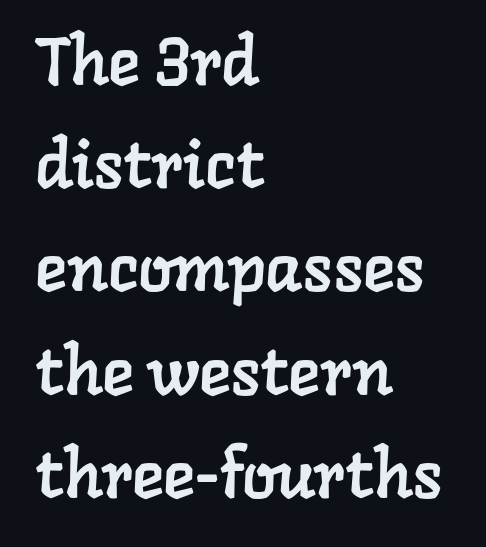
{"serif": "yes", "width": "normal", "stroke_contrast": "low", "x_height": "medium", "monospaced": "no", "underline": "no", "align": "left", "line_spacing": "normal", "line_spacing_ratio": 1.54, "letter_spacing": "normal", "letter_spacing_em": 0.0, "glyph_px": 67}
